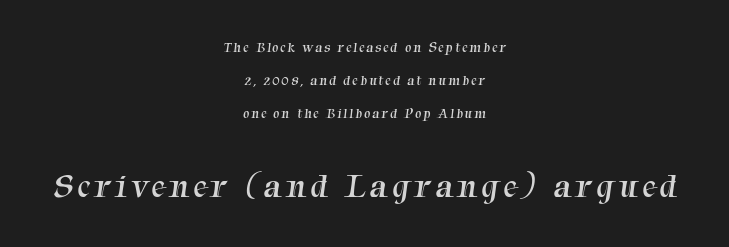
The image shows 34 px regular-weight serif type; set centered, loose line spacing (2.36x), not underlined; the second (bottom) block is 2.43x larger; medium stroke contrast and a medium x-height.
